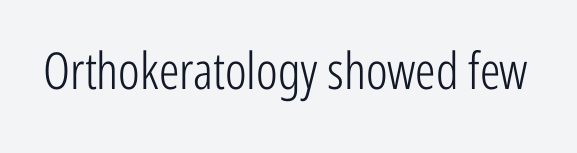
Q: Is the text bold? A: No.
Q: Is the text italic (slanted)? A: No, it is upright.
Q: Is the typeface a serif or a sans-serif typeface? A: Sans-serif.
Q: Is the text underlined? A: No.
Q: Is the spacing between letters normal or unusually wide? A: Normal.
Q: Width (condensed, normal, or wide)? A: Condensed.
Q: Stroke contrast? A: Low.
Q: x-height? A: Medium.
Q: Monospaced? A: No.
